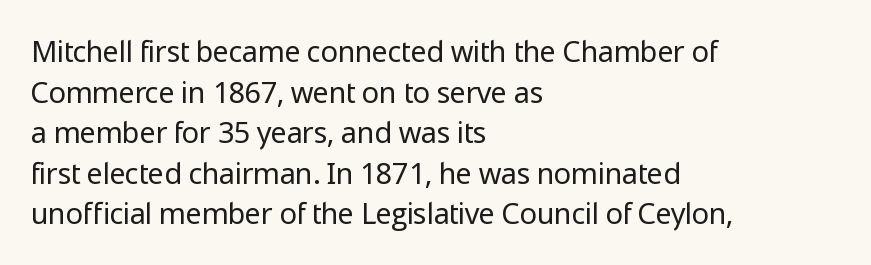
Q: Is the text bold? A: No.
Q: Is the text italic (slanted)? A: No, it is upright.
Q: Is the typeface a serif or a sans-serif typeface? A: Sans-serif.
Q: Is the text underlined? A: No.
Q: How is the paragraph aligned? A: Left-aligned.
Q: Is the spacing between letters normal or unusually wide? A: Normal.
Q: Is the spacing between lines tight, normal or loose? A: Normal.
Q: Width (condensed, normal, or wide)? A: Normal.
Q: Stroke contrast? A: Low.
Q: x-height? A: Medium.
Q: Monospaced? A: No.
